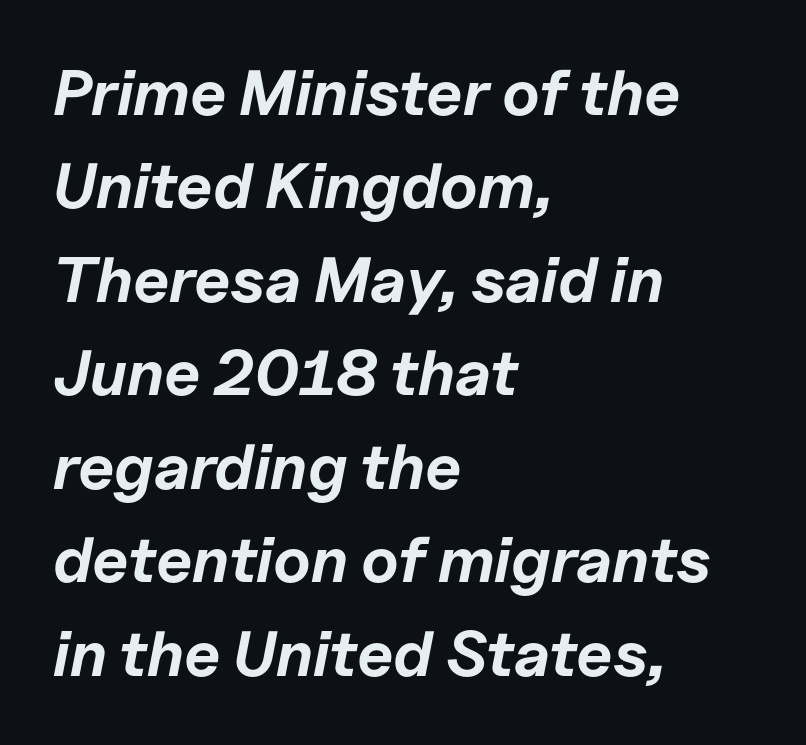
Is this a fixed-width face? No — the glyphs have proportional, varying widths. The string is rendered with underlining switched off. When letters slant like this, we call the style italic. Regular leading. Heavy, bold letterforms. The rendering keeps characters at their native spacing.
